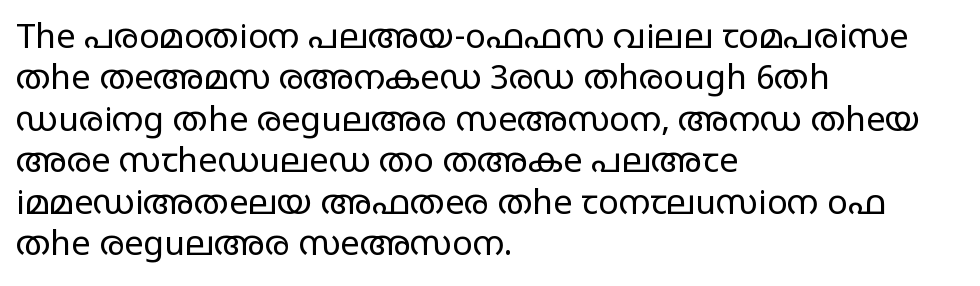
{"serif": "no", "italic": "no", "bold": "no", "weight": "regular", "width": "wide", "stroke_contrast": "low", "x_height": "large", "monospaced": "no", "underline": "no", "align": "left", "line_spacing_ratio": 1.22, "letter_spacing": "normal", "letter_spacing_em": 0.0, "glyph_px": 34}
